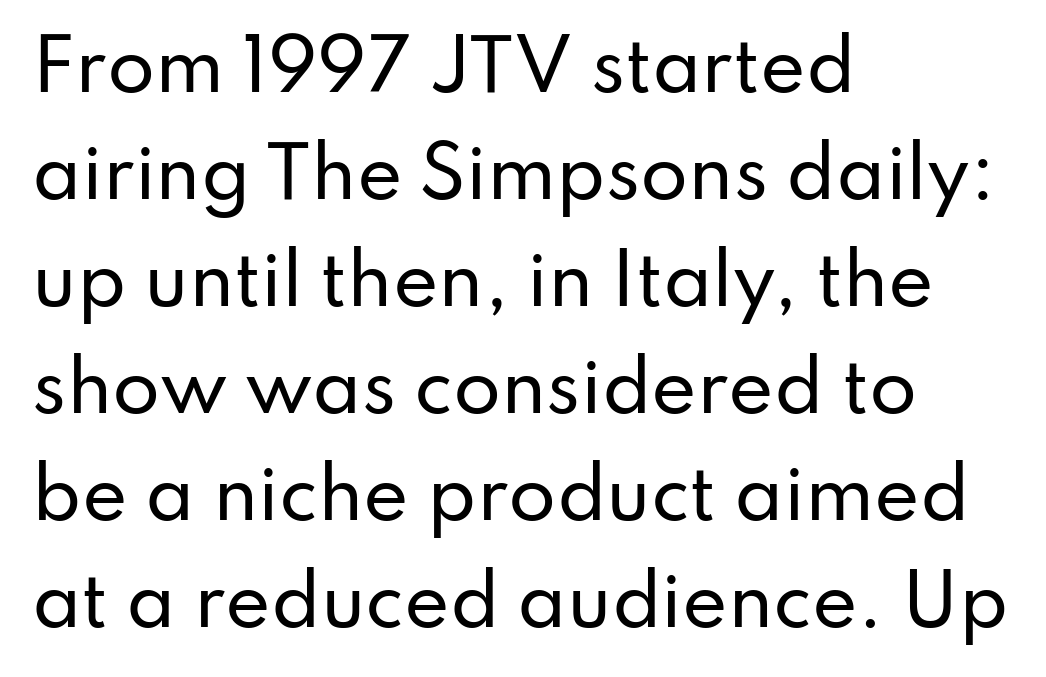
The image shows 69 px sans-serif type, upright; set left-aligned, normal line spacing (1.55x), normal letter spacing, not underlined; low stroke contrast and a small x-height.
